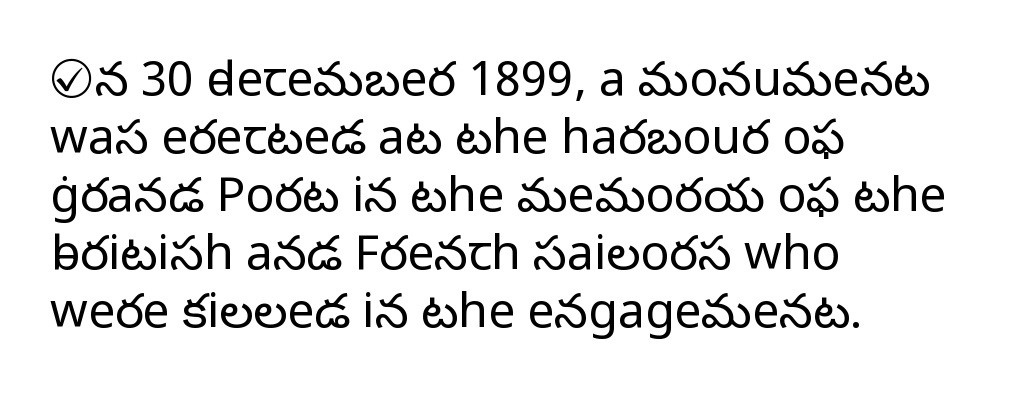
Q: Is the text bold? A: No.
Q: Is the text italic (slanted)? A: No, it is upright.
Q: Is the typeface a serif or a sans-serif typeface? A: Sans-serif.
Q: Is the text underlined? A: No.
Q: How is the paragraph aligned? A: Left-aligned.
Q: Is the spacing between letters normal or unusually wide? A: Normal.
Q: Width (condensed, normal, or wide)? A: Normal.
Q: Stroke contrast? A: Low.
Q: x-height? A: Medium.
Q: Monospaced? A: No.
